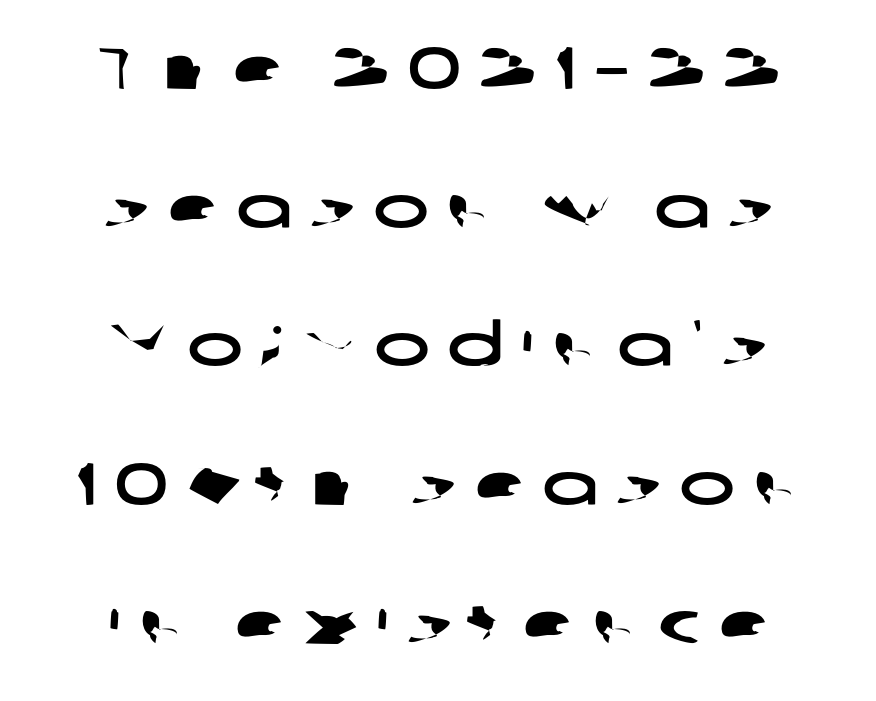
Varying glyph widths throughout — classic text-font behaviour. The face used here is rendered with a markedly widened letterfit. Nope, no serifs anywhere on these letters. Whoever set this chose breathing room over compactness in the vertical rhythm.
